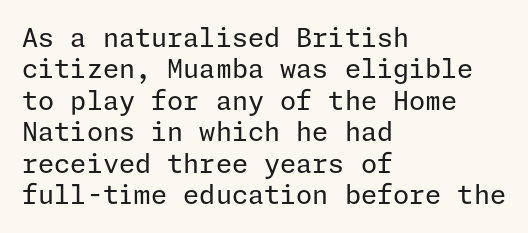
{"italic": "no", "bold": "no", "underline": "no", "align": "left", "line_spacing_ratio": 1.21, "letter_spacing": "normal", "letter_spacing_em": 0.0, "glyph_px": 26}
